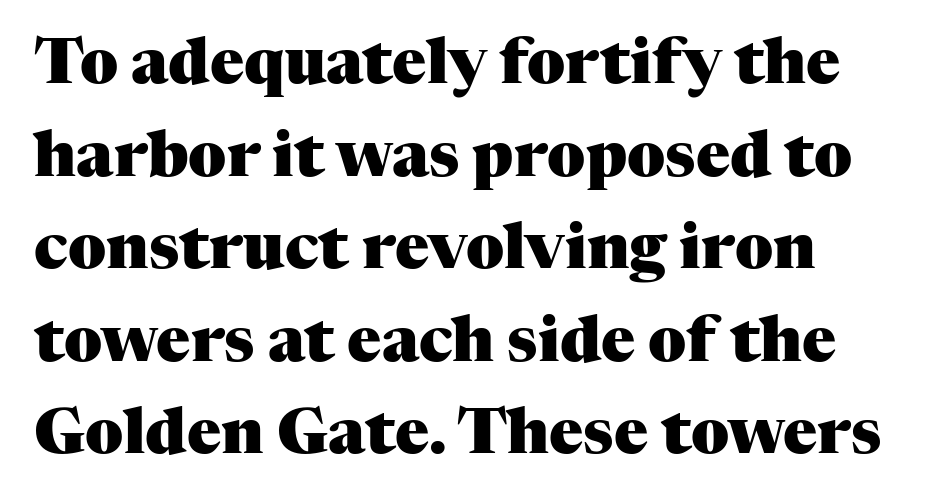
{"serif": "yes", "italic": "no", "bold": "yes", "weight": "heavy", "width": "normal", "stroke_contrast": "medium", "x_height": "medium", "monospaced": "no", "underline": "no", "align": "left", "line_spacing": "normal", "line_spacing_ratio": 1.47, "letter_spacing": "normal", "letter_spacing_em": 0.0, "glyph_px": 63}
